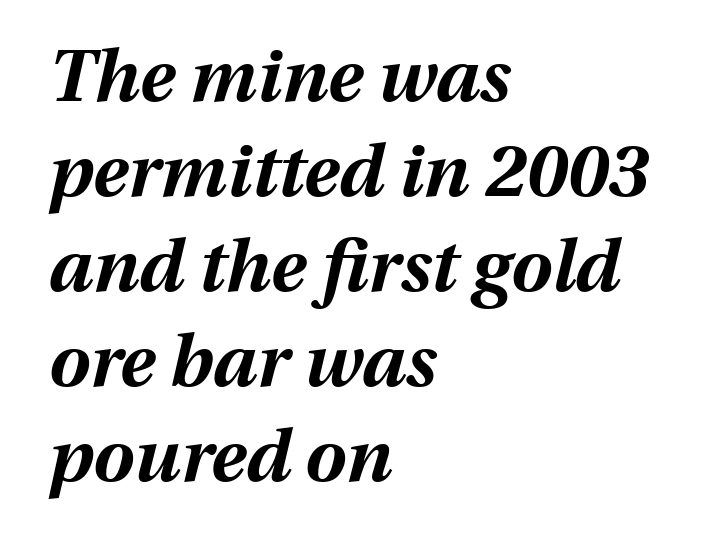
{"italic": "yes", "lean": "right", "slant_degrees": 13, "bold": "yes", "weight": "bold", "width": "normal", "stroke_contrast": "medium", "x_height": "medium", "monospaced": "no", "underline": "no", "align": "left", "line_spacing": "normal", "line_spacing_ratio": 1.3, "letter_spacing": "normal", "letter_spacing_em": 0.0, "glyph_px": 73}
